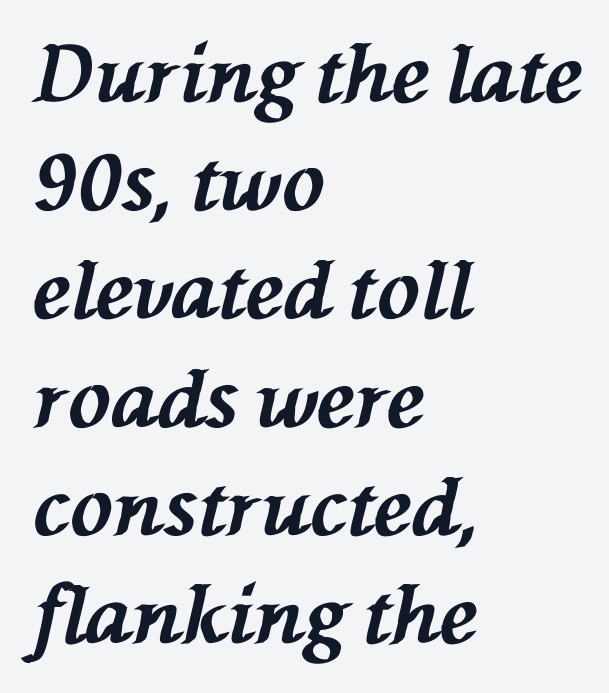
Q: Is the text bold? A: Yes.
Q: Is the text italic (slanted)? A: Yes, it leans left by about 76 degrees.
Q: Is the text underlined? A: No.
Q: How is the paragraph aligned? A: Left-aligned.
Q: Is the spacing between letters normal or unusually wide? A: Normal.
Q: Is the spacing between lines tight, normal or loose? A: Normal.
Q: Width (condensed, normal, or wide)? A: Normal.
Q: Stroke contrast? A: Medium.
Q: x-height? A: Medium.
Q: Monospaced? A: No.
